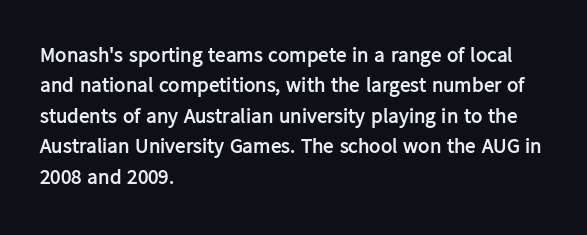
Notice how the stems are strictly vertical — no italics here. These words are printed bold, with thick strokes throughout. Leading: standard. You could call the tracking neutral — neither tight nor loose. The rendering anchors every line to the left-hand side. The words here are not underlined.
